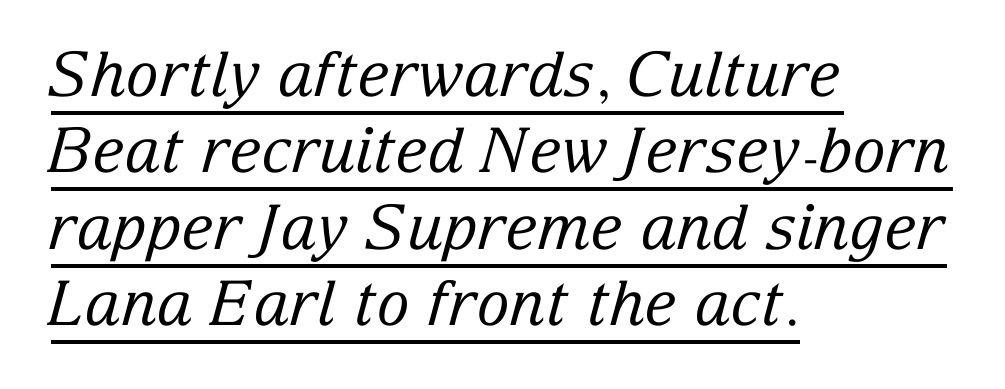
Default kerning and tracking; the words read as compact shapes. Note the varied advance widths — an 'i' is clearly narrower than an 'm'. Quick note: italic. This sample is left-justified, so line endings fall wherever the words run out. Underline: present. The passage shown is not bold in any degree.
